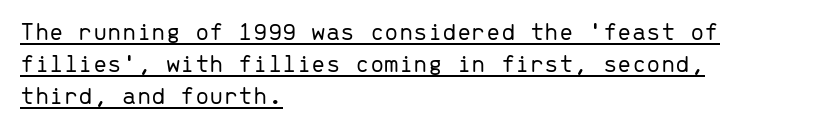
The image shows 26 px text type, upright; set left-aligned, line spacing 1.24x, normal letter spacing, underlined.
